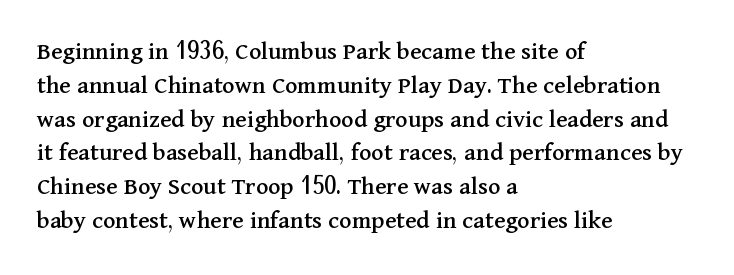
Q: Is the text italic (slanted)? A: No, it is upright.
Q: Is the text underlined? A: No.
Q: How is the paragraph aligned? A: Left-aligned.
Q: Is the spacing between letters normal or unusually wide? A: Normal.
Q: Is the spacing between lines tight, normal or loose? A: Normal.
